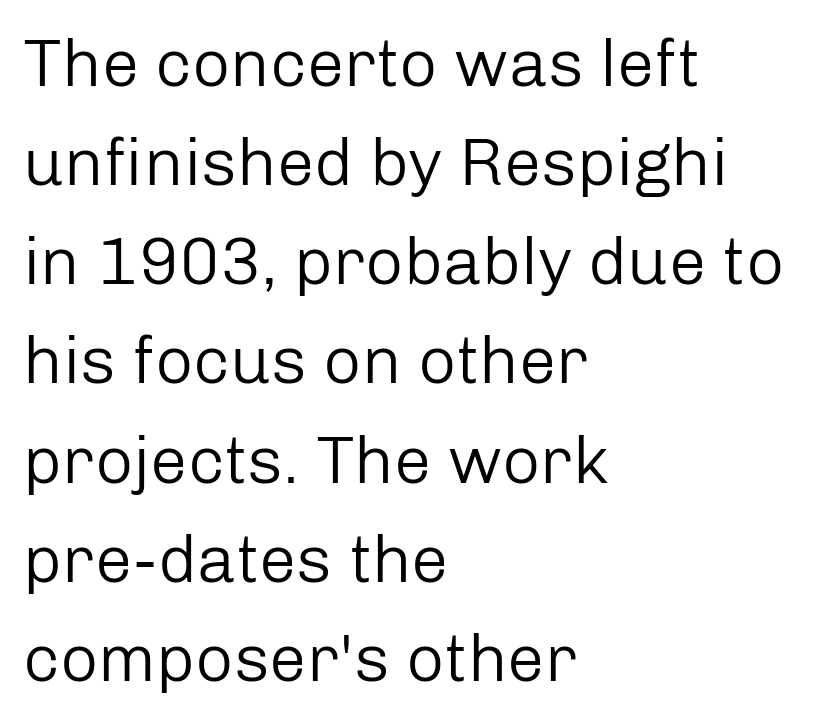
Are there feet on the stems? There aren't — it's a sans. No extra tracking has been applied to these lines. Any mark beneath the type? The region is blank. Notice how descenders clear the ascenders below comfortably — that's standard leading. The letters stand upright; this is a roman face. Short and long lines alike share a common starting point at left.
